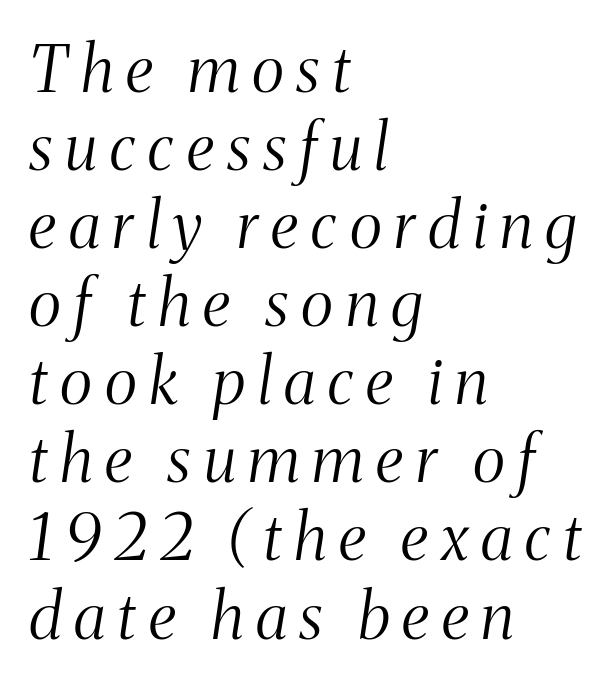
Plain, unruled lines of type. Little horizontal feet cap the strokes, marking this as serif type. The face used here has a pronounced slope to its letters. The text block is weighted toward the left margin, trailing off unevenly rightward. The line texture is sparse and dotted thanks to wide tracking. Caption: face not bold, strokes unweighted.
